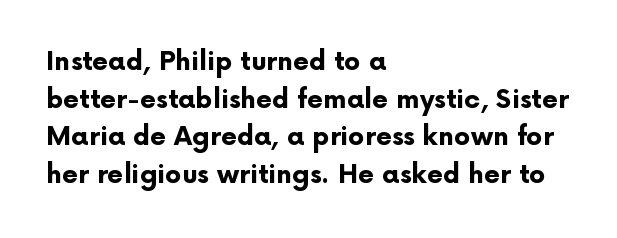
On the weight axis this lands at bold, roughly 700. Words float on clear page, feet unadorned. Interline gaps are of average width in this sample. The rendering keeps characters at their native spacing. In terms of posture, this sample is upright.
